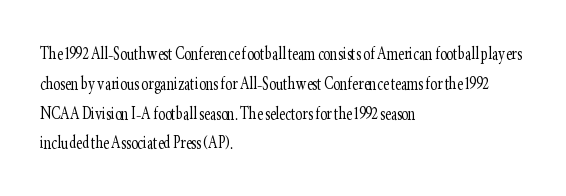
The image shows 21 px text type, upright; set left-aligned, normal line spacing (1.42x), normal letter spacing, not underlined.
